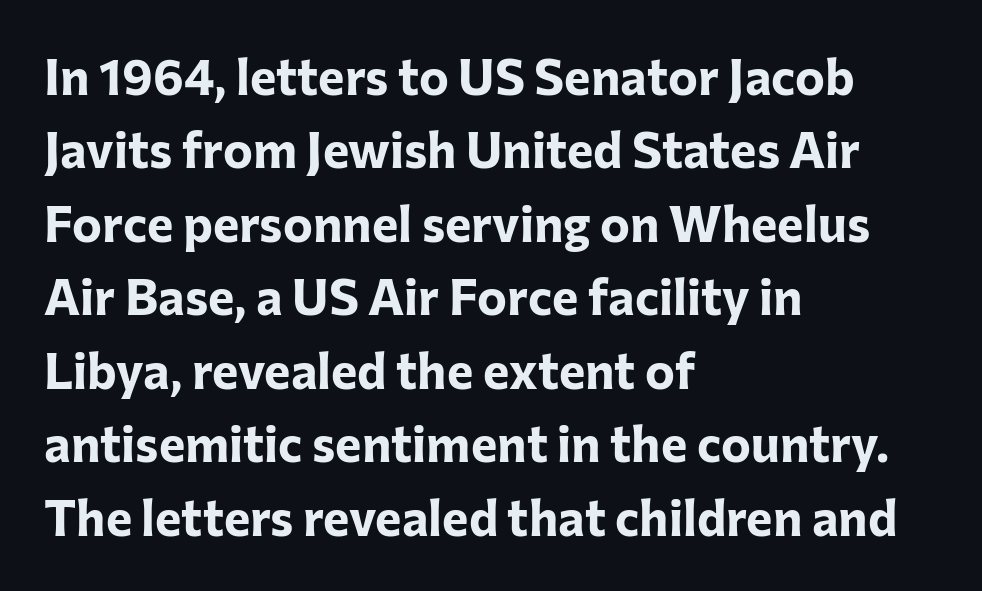
{"serif": "no", "italic": "no", "bold": "yes", "weight": "bold", "width": "normal", "stroke_contrast": "low", "x_height": "medium", "monospaced": "no", "underline": "no", "align": "left", "line_spacing": "normal", "line_spacing_ratio": 1.47, "letter_spacing": "normal", "letter_spacing_em": 0.0, "glyph_px": 50}
